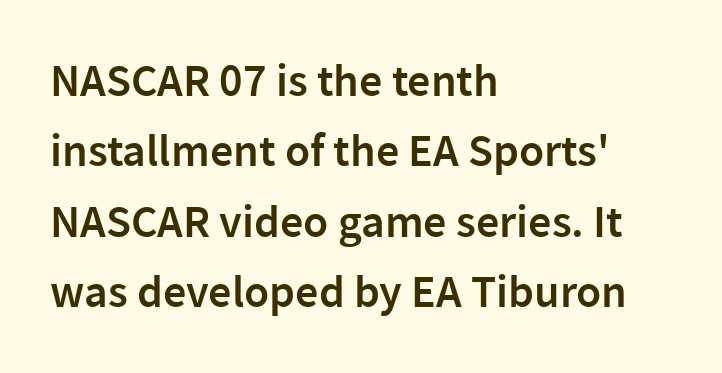
Q: Is the text bold? A: Semi-bold.
Q: Is the text italic (slanted)? A: No, it is upright.
Q: Is the typeface a serif or a sans-serif typeface? A: Sans-serif.
Q: Is the text underlined? A: No.
Q: How is the paragraph aligned? A: Left-aligned.
Q: Is the spacing between letters normal or unusually wide? A: Normal.
Q: Is the spacing between lines tight, normal or loose? A: Normal.
Q: Width (condensed, normal, or wide)? A: Normal.
Q: Stroke contrast? A: Low.
Q: x-height? A: Medium.
Q: Monospaced? A: No.
